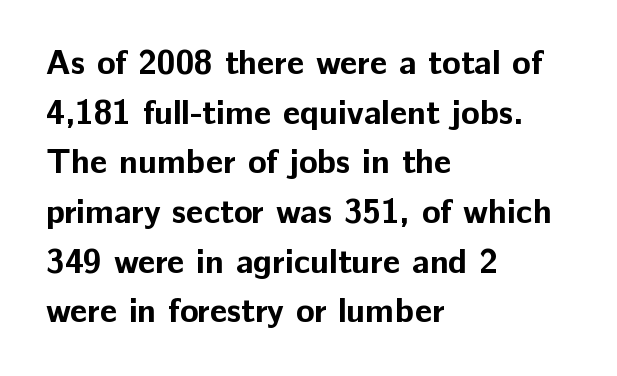
Q: Is the text bold? A: Yes.
Q: Is the text italic (slanted)? A: No, it is upright.
Q: Is the typeface a serif or a sans-serif typeface? A: Sans-serif.
Q: Is the text underlined? A: No.
Q: How is the paragraph aligned? A: Left-aligned.
Q: Is the spacing between letters normal or unusually wide? A: Normal.
Q: Is the spacing between lines tight, normal or loose? A: Normal.
Q: Width (condensed, normal, or wide)? A: Normal.
Q: Stroke contrast? A: Low.
Q: x-height? A: Medium.
Q: Monospaced? A: No.
